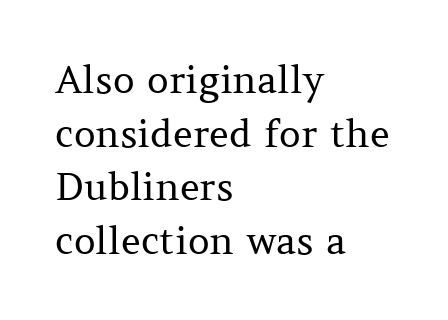
Q: Is the text bold? A: No.
Q: Is the text italic (slanted)? A: No, it is upright.
Q: Is the typeface a serif or a sans-serif typeface? A: Serif.
Q: Is the text underlined? A: No.
Q: How is the paragraph aligned? A: Left-aligned.
Q: Is the spacing between letters normal or unusually wide? A: Normal.
Q: Is the spacing between lines tight, normal or loose? A: Normal.
Q: Width (condensed, normal, or wide)? A: Normal.
Q: Stroke contrast? A: Medium.
Q: x-height? A: Medium.
Q: Monospaced? A: No.
